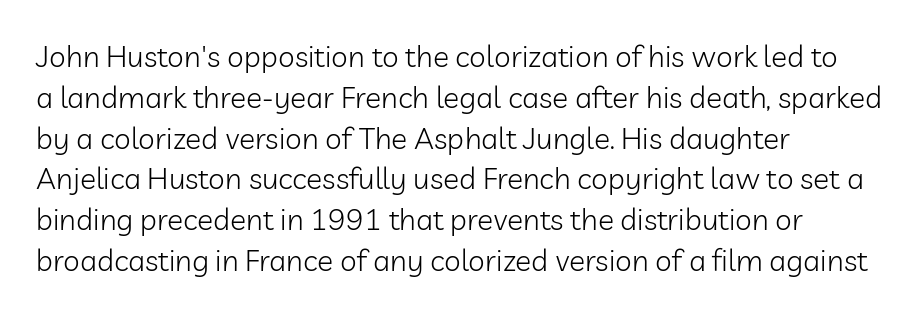
The baseline area is clear. Quick note: interline space is typical. This is roman type, the default non-slanted kind. The lines in this sample share a left origin and differ only in where they stop. Each letter keeps its own natural width here, so spacing adapts to shape.
